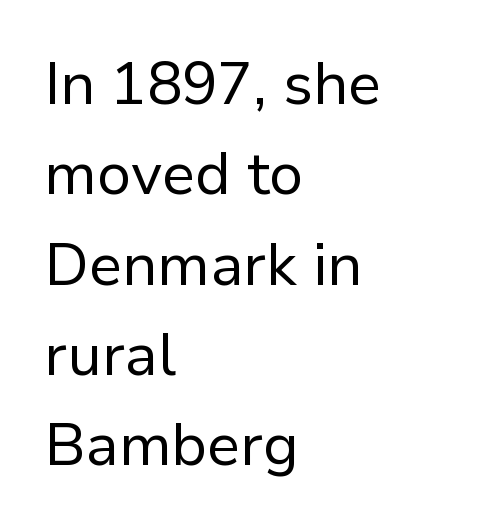
It's the straight-up-and-down kind of type. This block has exactly the height ordinary leading produces. The type is set solid horizontally, with unmodified tracking. On a weight scale, this lands at 450 or below. The passage shown is typed in a proportional face where columns would drift.
